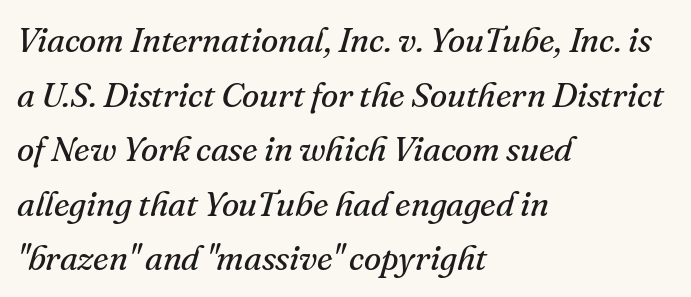
The image shows 35 px regular-weight serif type, italic (leaning right); set left-aligned, normal line spacing (1.56x), normal letter spacing, not underlined; medium stroke contrast and a small x-height.
